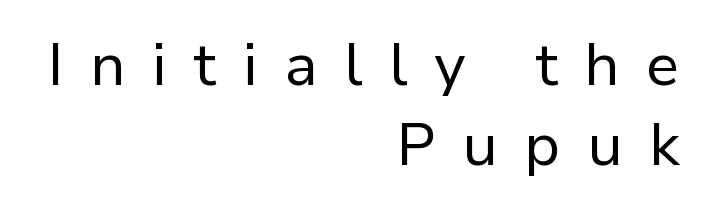
Q: Is the text bold? A: No.
Q: Is the text italic (slanted)? A: No, it is upright.
Q: Is the typeface a serif or a sans-serif typeface? A: Sans-serif.
Q: Is the text underlined? A: No.
Q: How is the paragraph aligned? A: Right-aligned.
Q: Is the spacing between letters normal or unusually wide? A: Unusually wide.
Q: Is the spacing between lines tight, normal or loose? A: Normal.
Q: Width (condensed, normal, or wide)? A: Normal.
Q: Stroke contrast? A: Low.
Q: x-height? A: Medium.
Q: Monospaced? A: No.
